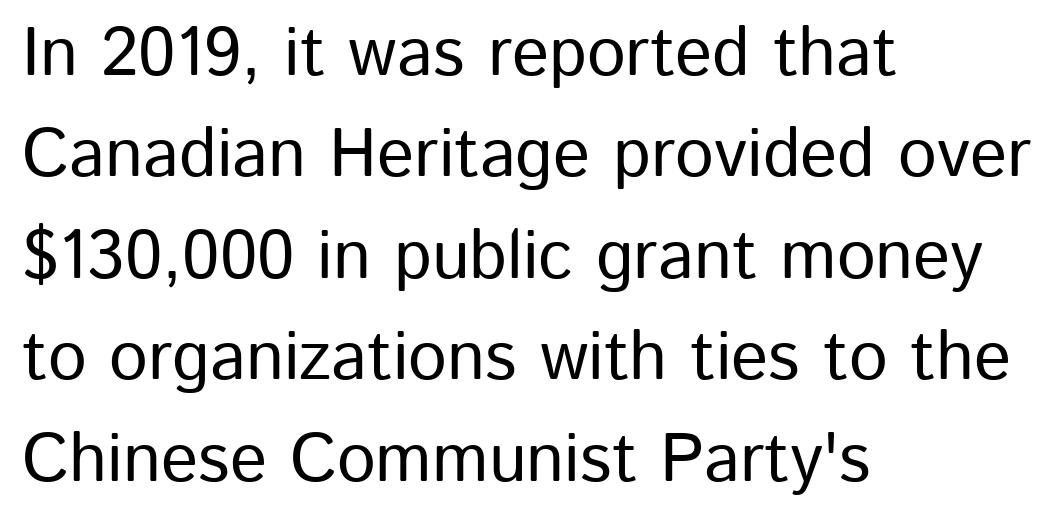
{"serif": "no", "italic": "no", "width": "normal", "stroke_contrast": "low", "x_height": "medium", "monospaced": "no", "underline": "no", "align": "left", "line_spacing": "normal", "line_spacing_ratio": 1.47, "letter_spacing": "normal", "letter_spacing_em": 0.0, "glyph_px": 69}
